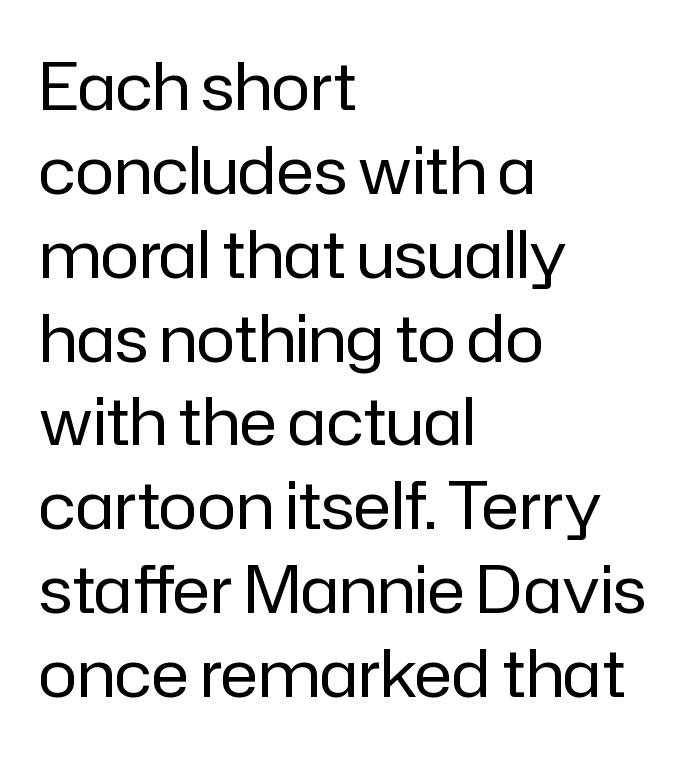
The image shows 65 px regular-weight sans-serif type, upright; set left-aligned, normal line spacing (1.29x), normal letter spacing, not underlined; low stroke contrast and a medium x-height.
